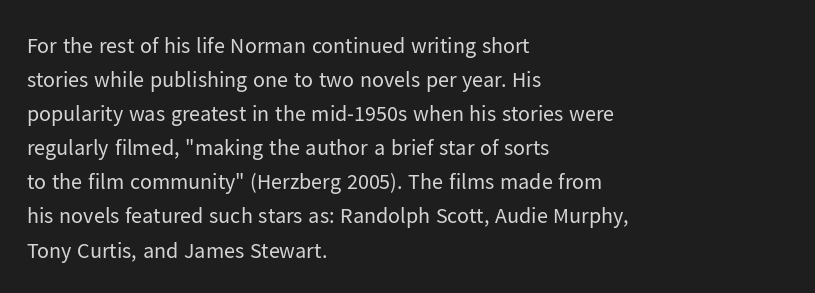
Q: Is the text bold? A: No.
Q: Is the text italic (slanted)? A: No, it is upright.
Q: Is the text underlined? A: No.
Q: How is the paragraph aligned? A: Left-aligned.
Q: Is the spacing between letters normal or unusually wide? A: Normal.
Q: Is the spacing between lines tight, normal or loose? A: Normal.
